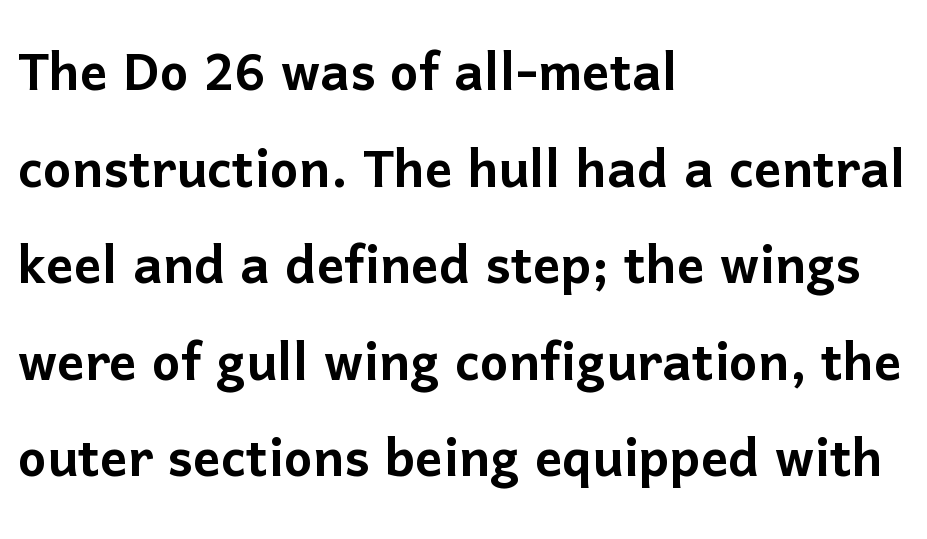
Decoration check: the copy has no underline. The rows are spaced the way most documents space them. Upright lettering throughout. These lines stack with their left ends in a neat column. Letterform terminals end flat and unadorned throughout the passage.
